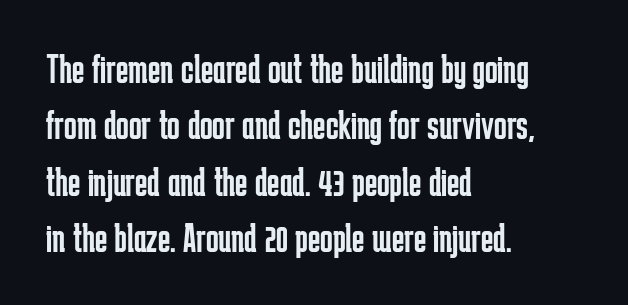
The image shows 42 px regular-weight, condensed sans-serif type, upright; set left-aligned, normal line spacing (1.34x), normal letter spacing, not underlined; low stroke contrast and a medium x-height.
